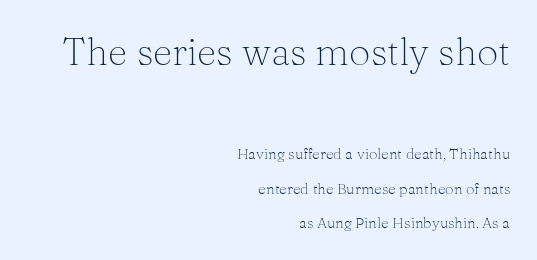
Q: Is the text bold? A: No.
Q: Is the text italic (slanted)? A: No, it is upright.
Q: Is the typeface a serif or a sans-serif typeface? A: Serif.
Q: Is the text underlined? A: No.
Q: How is the paragraph aligned? A: Right-aligned.
Q: Is the spacing between letters normal or unusually wide? A: Normal.
Q: Is the spacing between lines tight, normal or loose? A: Loose.
Q: Which block of text is set in a larger size, the first (top) or the second (bottom)? A: The first (top) one.
Q: Width (condensed, normal, or wide)? A: Normal.
Q: Stroke contrast? A: Medium.
Q: x-height? A: Medium.
Q: Monospaced? A: No.
